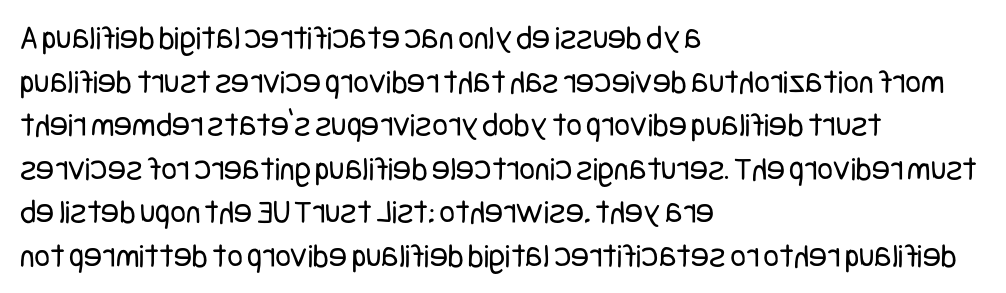
Q: Is the text bold? A: No.
Q: Is the text italic (slanted)? A: No, it is upright.
Q: Is the typeface a serif or a sans-serif typeface? A: Sans-serif.
Q: Is the text underlined? A: No.
Q: How is the paragraph aligned? A: Left-aligned.
Q: Is the spacing between letters normal or unusually wide? A: Normal.
Q: Is the spacing between lines tight, normal or loose? A: Normal.
Q: Width (condensed, normal, or wide)? A: Condensed.
Q: Stroke contrast? A: Low.
Q: x-height? A: Large.
